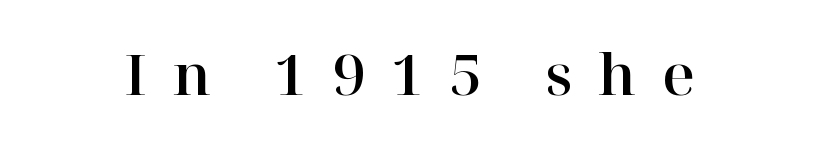
{"serif": "yes", "italic": "no", "width": "normal", "stroke_contrast": "high", "x_height": "medium", "monospaced": "no", "underline": "no", "letter_spacing": "wide", "letter_spacing_em": 0.44, "glyph_px": 57}
